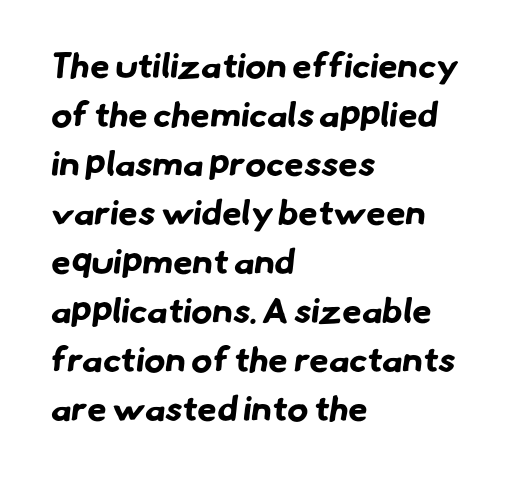
Q: Is the text bold? A: Yes.
Q: Is the typeface a serif or a sans-serif typeface? A: Sans-serif.
Q: Is the text underlined? A: No.
Q: How is the paragraph aligned? A: Left-aligned.
Q: Is the spacing between letters normal or unusually wide? A: Normal.
Q: Is the spacing between lines tight, normal or loose? A: Normal.
Q: Width (condensed, normal, or wide)? A: Normal.
Q: Stroke contrast? A: Low.
Q: x-height? A: Small.
Q: Monospaced? A: No.
